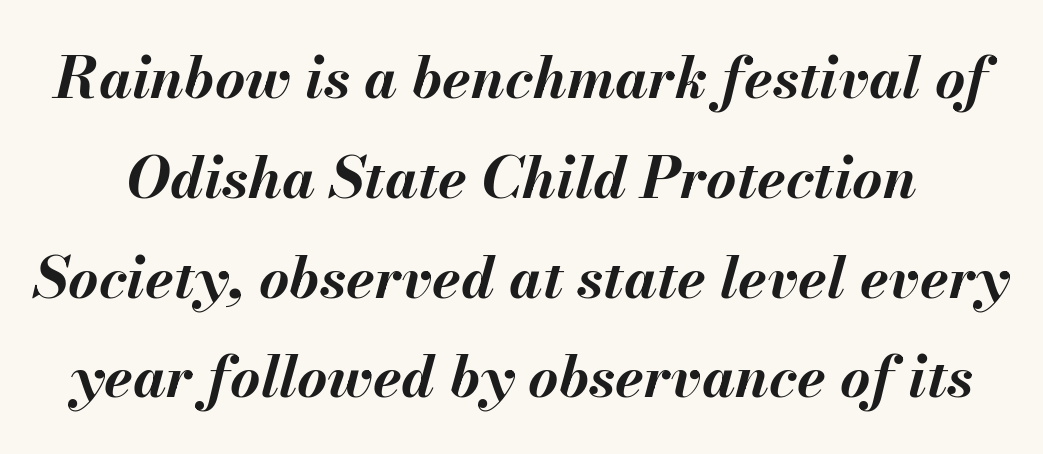
{"italic": "yes", "lean": "right", "slant_degrees": 13, "bold": "yes", "weight": "bold", "width": "normal", "stroke_contrast": "medium", "x_height": "small", "monospaced": "no", "underline": "no", "line_spacing_ratio": 1.72, "letter_spacing": "normal", "letter_spacing_em": 0.0, "glyph_px": 58}
